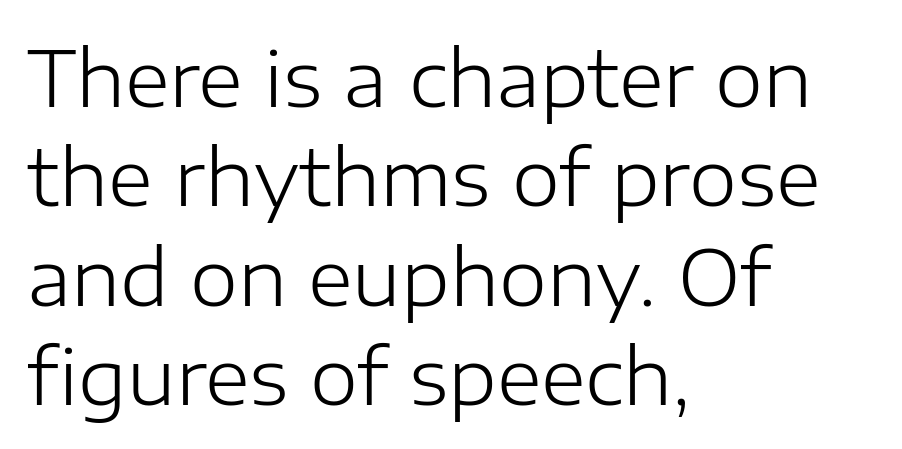
Q: Is the text bold? A: No.
Q: Is the text italic (slanted)? A: No, it is upright.
Q: Is the typeface a serif or a sans-serif typeface? A: Sans-serif.
Q: Is the text underlined? A: No.
Q: How is the paragraph aligned? A: Left-aligned.
Q: Is the spacing between letters normal or unusually wide? A: Normal.
Q: Is the spacing between lines tight, normal or loose? A: Normal.
Q: Width (condensed, normal, or wide)? A: Normal.
Q: Stroke contrast? A: Low.
Q: x-height? A: Medium.
Q: Monospaced? A: No.
